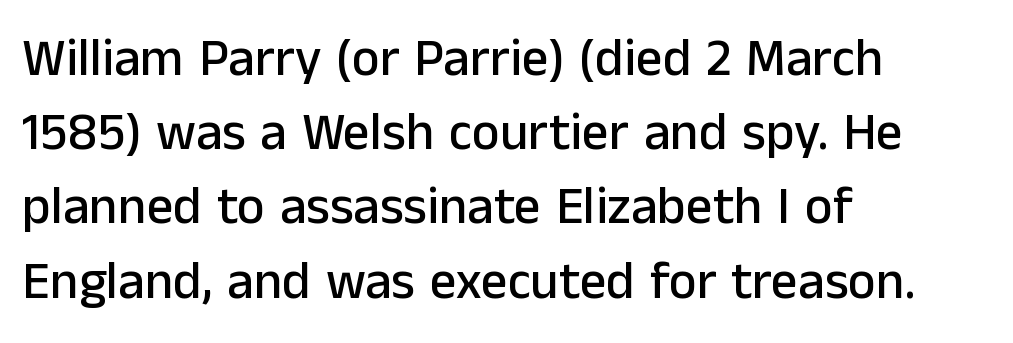
{"serif": "no", "italic": "no", "width": "normal", "stroke_contrast": "low", "x_height": "medium", "monospaced": "no", "underline": "no", "align": "left", "line_spacing": "normal", "line_spacing_ratio": 1.4, "letter_spacing": "normal", "letter_spacing_em": 0.0, "glyph_px": 53}
